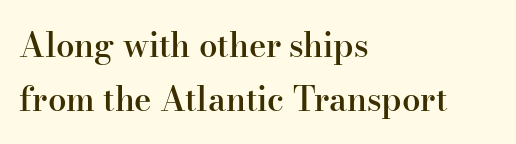
{"serif": "yes", "italic": "no", "bold": "semi", "weight": "semibold", "width": "normal", "stroke_contrast": "high", "x_height": "small", "monospaced": "no", "underline": "no", "align": "left", "line_spacing": "normal", "line_spacing_ratio": 1.63, "letter_spacing": "normal", "letter_spacing_em": 0.0, "glyph_px": 33}
